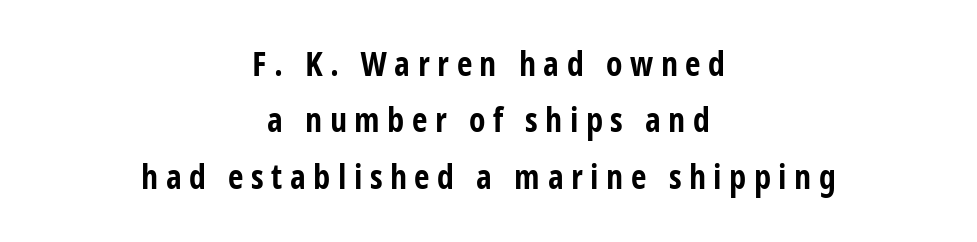
{"serif": "no", "italic": "no", "bold": "yes", "weight": "bold", "width": "condensed", "stroke_contrast": "low", "x_height": "medium", "monospaced": "no", "underline": "no", "align": "center", "line_spacing": "normal", "line_spacing_ratio": 1.66, "letter_spacing": "wide", "letter_spacing_em": 0.22, "glyph_px": 34}
